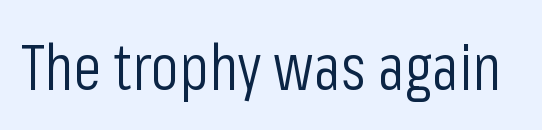
Q: Is the text bold? A: No.
Q: Is the text italic (slanted)? A: No, it is upright.
Q: Is the typeface a serif or a sans-serif typeface? A: Sans-serif.
Q: Is the text underlined? A: No.
Q: Is the spacing between letters normal or unusually wide? A: Normal.
Q: Width (condensed, normal, or wide)? A: Condensed.
Q: Stroke contrast? A: Low.
Q: x-height? A: Medium.
Q: Monospaced? A: No.
